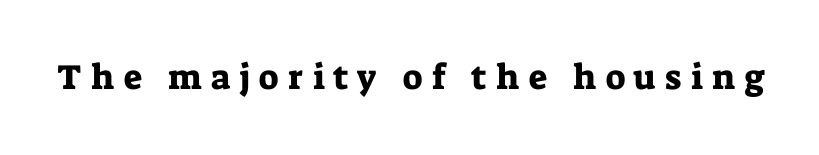
The image shows 35 px serif type, upright; set unusually wide letter spacing (+0.27 em), not underlined; low stroke contrast and a medium x-height.
